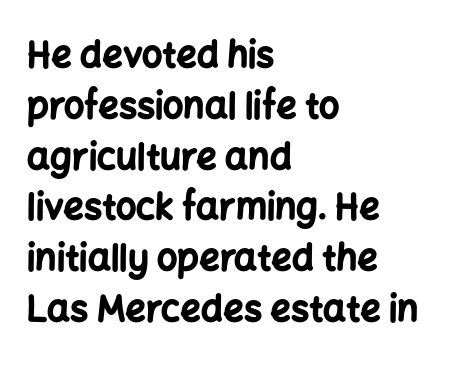
Look at the bottom of the vertical strokes: they stop flat, with no serifs. Rendered with straight, roman letterforms. The gap between lines stays unmarked. What weight is shown? A full bold with thick strokes. Summary of vertical rhythm: regular, with standard interline spacing. Spacing verdict: proportional, widths tailored to each character.
